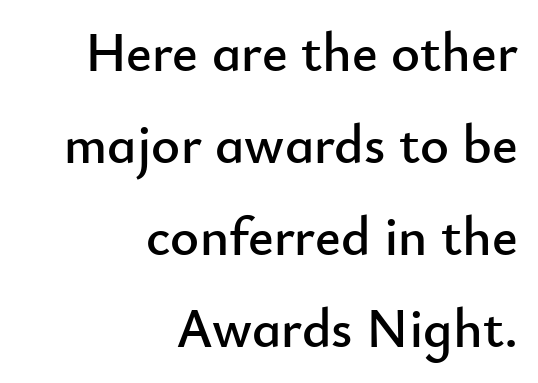
{"serif": "no", "italic": "no", "width": "normal", "stroke_contrast": "low", "x_height": "small", "monospaced": "no", "underline": "no", "align": "right", "line_spacing": "normal", "line_spacing_ratio": 1.67, "letter_spacing": "normal", "letter_spacing_em": 0.0, "glyph_px": 55}
